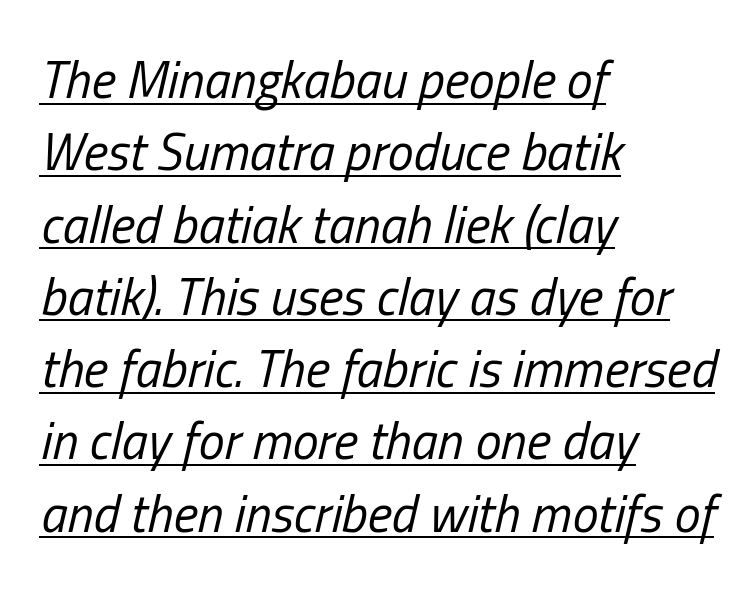
Q: Is the text bold? A: No.
Q: Is the text italic (slanted)? A: Yes, it leans right by about 13 degrees.
Q: Is the text underlined? A: Yes.
Q: How is the paragraph aligned? A: Left-aligned.
Q: Is the spacing between letters normal or unusually wide? A: Normal.
Q: Is the spacing between lines tight, normal or loose? A: Normal.
Q: Width (condensed, normal, or wide)? A: Condensed.
Q: Stroke contrast? A: Low.
Q: x-height? A: Medium.
Q: Monospaced? A: No.
